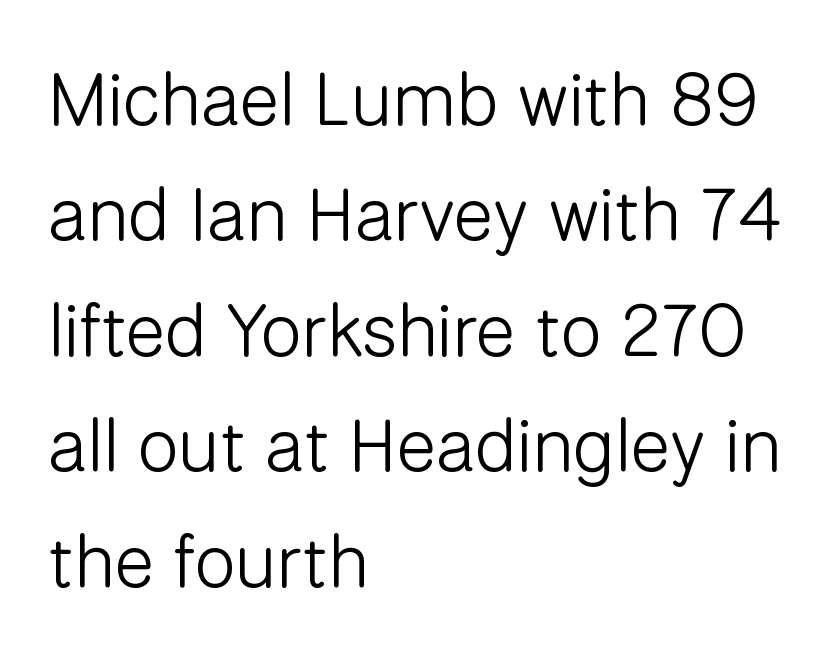
The image shows 74 px light sans-serif type, upright; set left-aligned, normal line spacing (1.56x), normal letter spacing, not underlined; low stroke contrast and a medium x-height.
